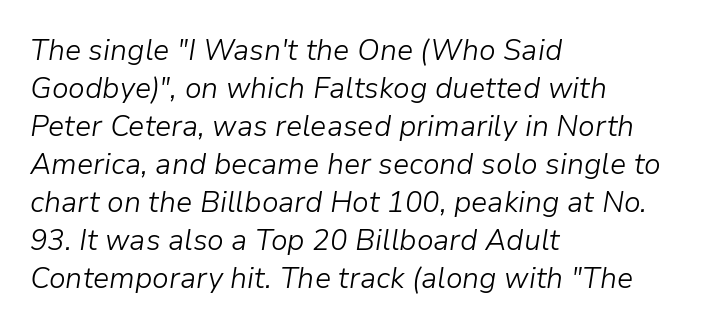
Q: Is the text bold? A: No.
Q: Is the text italic (slanted)? A: Yes, it leans right by about 9 degrees.
Q: Is the text underlined? A: No.
Q: How is the paragraph aligned? A: Left-aligned.
Q: Is the spacing between letters normal or unusually wide? A: Normal.
Q: Is the spacing between lines tight, normal or loose? A: Normal.
Q: Width (condensed, normal, or wide)? A: Normal.
Q: Stroke contrast? A: Low.
Q: x-height? A: Medium.
Q: Monospaced? A: No.
